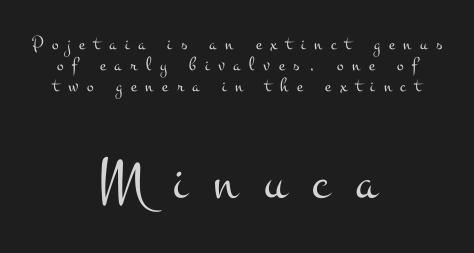
The image shows 60 px light, wide serif type; set centered, tight line spacing (1.06x), unusually wide letter spacing (+0.44 em), not underlined; the second (bottom) block is 3.0x larger; medium stroke contrast and a small x-height.
